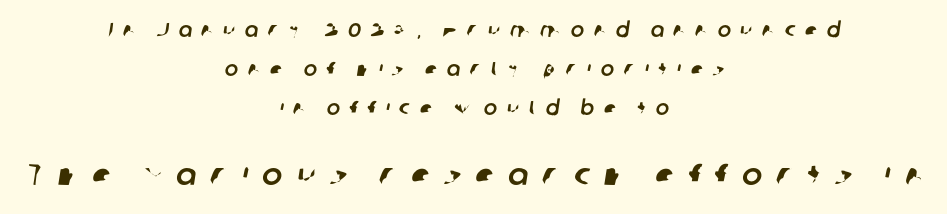
The image shows 30 px sans-serif type; set centered, loose line spacing (1.94x), unusually wide letter spacing (+0.48 em), not underlined; the second (bottom) block is 1.5x larger; low stroke contrast and a medium x-height.
